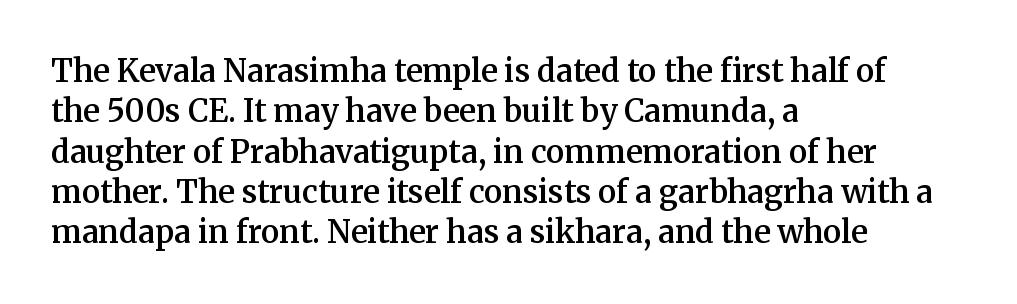
Q: Is the text bold? A: Semi-bold.
Q: Is the text italic (slanted)? A: No, it is upright.
Q: Is the typeface a serif or a sans-serif typeface? A: Serif.
Q: Is the text underlined? A: No.
Q: How is the paragraph aligned? A: Left-aligned.
Q: Is the spacing between letters normal or unusually wide? A: Normal.
Q: Is the spacing between lines tight, normal or loose? A: Normal.
Q: Width (condensed, normal, or wide)? A: Normal.
Q: Stroke contrast? A: Medium.
Q: x-height? A: Medium.
Q: Monospaced? A: No.
